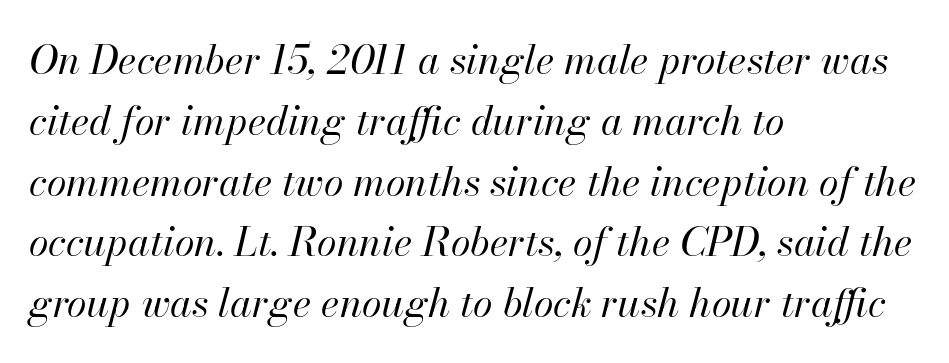
Q: Is the text bold? A: No.
Q: Is the text italic (slanted)? A: Yes, it leans right by about 13 degrees.
Q: Is the text underlined? A: No.
Q: How is the paragraph aligned? A: Left-aligned.
Q: Is the spacing between letters normal or unusually wide? A: Normal.
Q: Is the spacing between lines tight, normal or loose? A: Normal.
Q: Width (condensed, normal, or wide)? A: Normal.
Q: Stroke contrast? A: High.
Q: x-height? A: Small.
Q: Monospaced? A: No.
